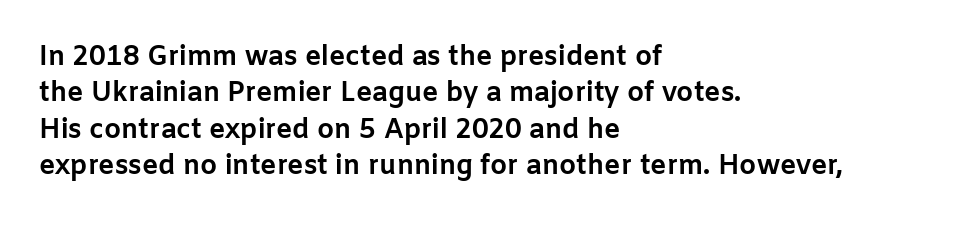
The image shows 27 px bold type, upright; set left-aligned, normal line spacing (1.35x), normal letter spacing, not underlined.
